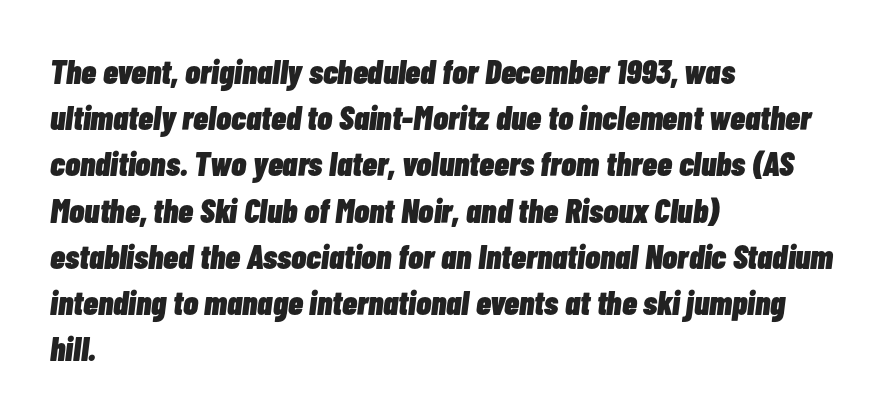
Regular leading. All the whitespace from short lines collects on the right. You could not count columns in this text — the font is proportionally spaced. You'd pick this weight for a headline — it's a proper bold. Italic? Definitely — the glyphs are oblique.
